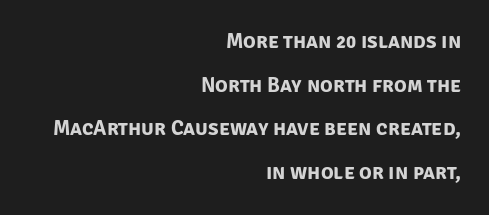
The image shows 21 px bold type; set right-aligned, loose line spacing (2.08x), normal letter spacing, not underlined.
